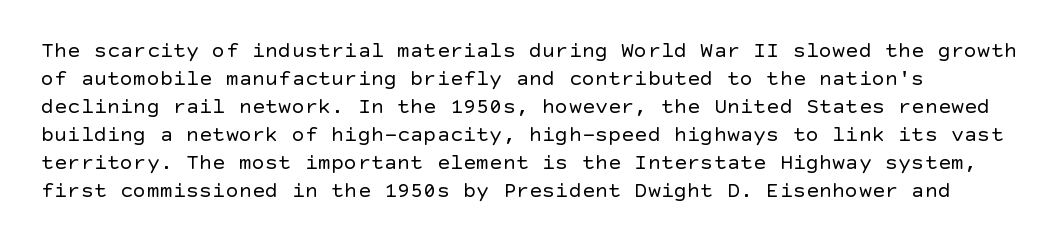
Q: Is the text bold? A: No.
Q: Is the text italic (slanted)? A: No, it is upright.
Q: Is the text underlined? A: No.
Q: Is the spacing between letters normal or unusually wide? A: Normal.
Q: Is the spacing between lines tight, normal or loose? A: Normal.
